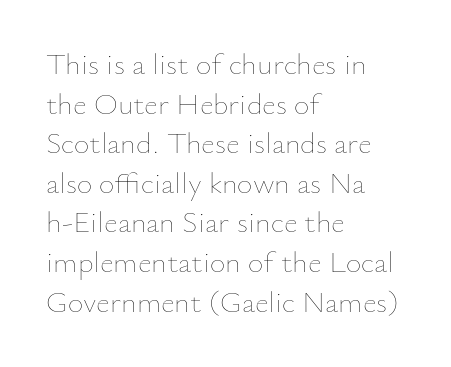
Q: Is the text bold? A: No.
Q: Is the text italic (slanted)? A: No, it is upright.
Q: Is the text underlined? A: No.
Q: How is the paragraph aligned? A: Left-aligned.
Q: Is the spacing between letters normal or unusually wide? A: Normal.
Q: Is the spacing between lines tight, normal or loose? A: Normal.
Q: Width (condensed, normal, or wide)? A: Normal.
Q: Stroke contrast? A: Low.
Q: x-height? A: Small.
Q: Monospaced? A: No.
